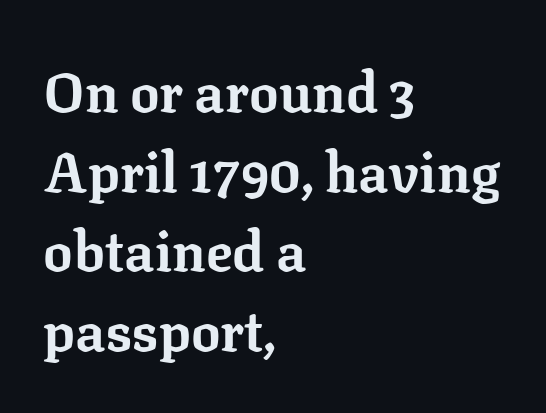
Posture: vertical. Reading down the column, the eye jumps a familiar distance to each next line. This rendering employs a face with finishing strokes, i.e., a serif. The rag falls on the right side of this text block. The strokes are fattened all the way to bold. Is this a fixed-width face? No — the glyphs have proportional, varying widths.
